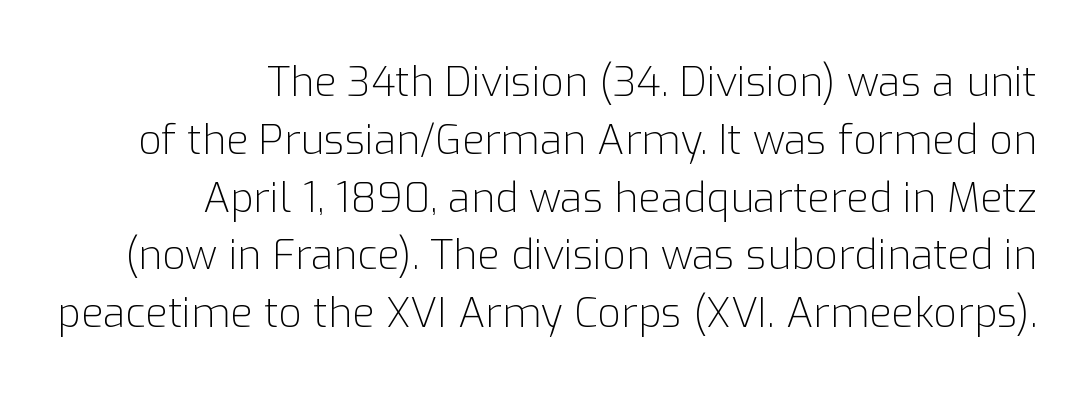
The image shows 41 px light sans-serif type, upright; set right-aligned, normal line spacing (1.41x), normal letter spacing, not underlined; low stroke contrast and a medium x-height.
